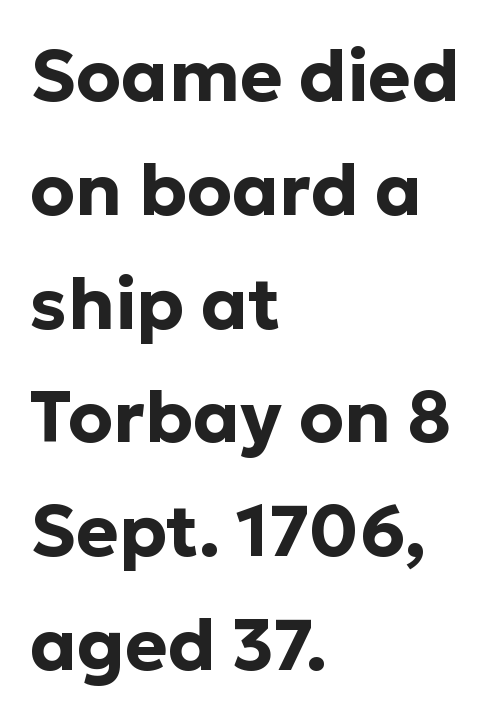
You could not count columns in this text — the font is proportionally spaced. The letters sit at their default tracking, neither squeezed nor spread. Notice how the passage keeps a crisp vertical edge on the left only. The specimen omits any rule beneath the text block's lines.
